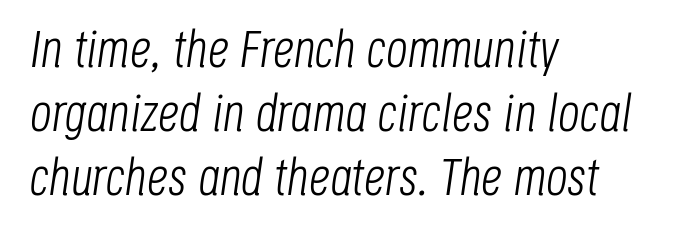
Q: Is the text bold? A: No.
Q: Is the text italic (slanted)? A: Yes, it leans right by about 8 degrees.
Q: Is the text underlined? A: No.
Q: How is the paragraph aligned? A: Left-aligned.
Q: Is the spacing between letters normal or unusually wide? A: Normal.
Q: Width (condensed, normal, or wide)? A: Condensed.
Q: Stroke contrast? A: Low.
Q: x-height? A: Large.
Q: Monospaced? A: No.
